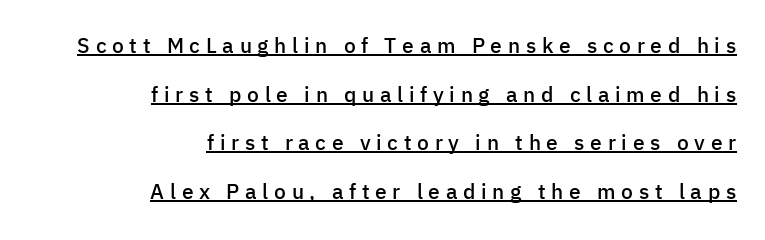
Students, observe: this is what heavily led, spacious text looks like. Layout note: lines flush right. The face used here is rendered with a markedly widened letterfit. Its strokes are somewhat broadened, the hallmark of semibold type. The words here are underlined. Nope, not italic — everything's standing straight.
